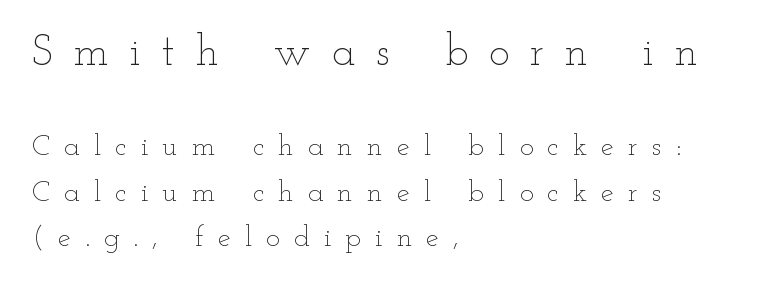
The image shows 43 px thin, wide type, upright; set left-aligned, normal line spacing (1.56x), unusually wide letter spacing (+0.49 em), not underlined; the first (top) block is 1.48x larger; low stroke contrast and a small x-height.
